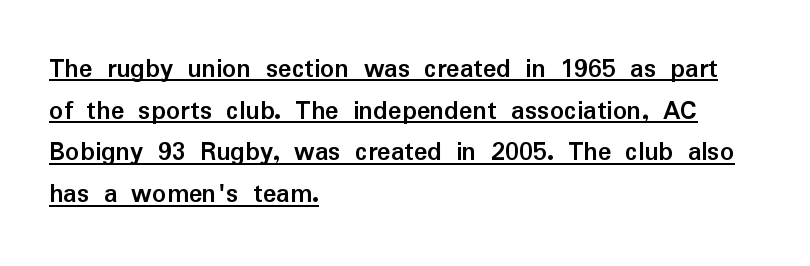
A typesetter would mark this as roman, not italic. Grotesque or geometric, the face here clearly has no serifs. Line starts are locked; line ends wander. What stands out about the letter spacing? Nothing — it is the standard amount.
